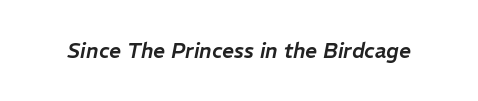
Q: Is the text italic (slanted)? A: Yes, it leans right by about 11 degrees.
Q: Is the text underlined? A: No.
Q: Is the spacing between letters normal or unusually wide? A: Normal.
